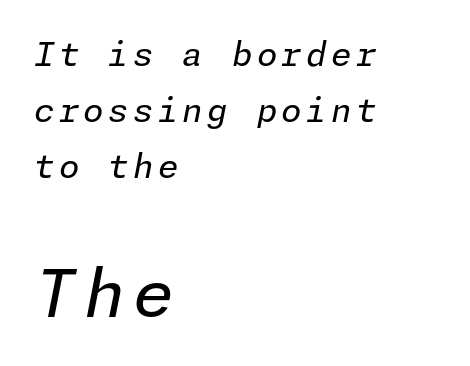
The image shows 66 px regular-weight type, italic (leaning right); set left-aligned, normal line spacing (1.69x), not underlined; the second (bottom) block is 2.0x larger; low stroke contrast and a medium x-height.
